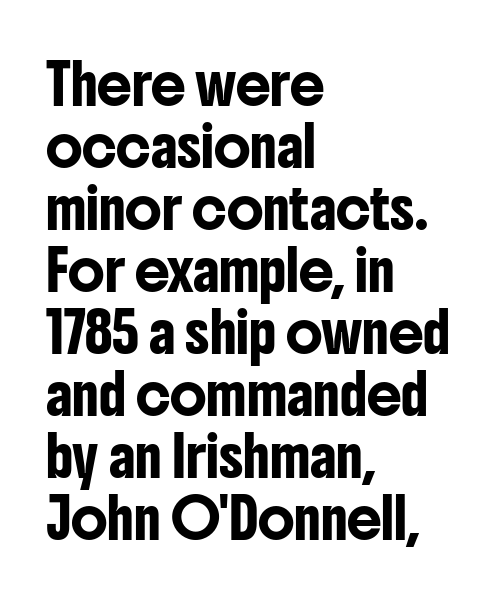
Q: Is the text italic (slanted)? A: No, it is upright.
Q: Is the typeface a serif or a sans-serif typeface? A: Sans-serif.
Q: Is the text underlined? A: No.
Q: How is the paragraph aligned? A: Left-aligned.
Q: Is the spacing between letters normal or unusually wide? A: Normal.
Q: Is the spacing between lines tight, normal or loose? A: Normal.
Q: Width (condensed, normal, or wide)? A: Condensed.
Q: Stroke contrast? A: Low.
Q: x-height? A: Medium.
Q: Monospaced? A: No.
